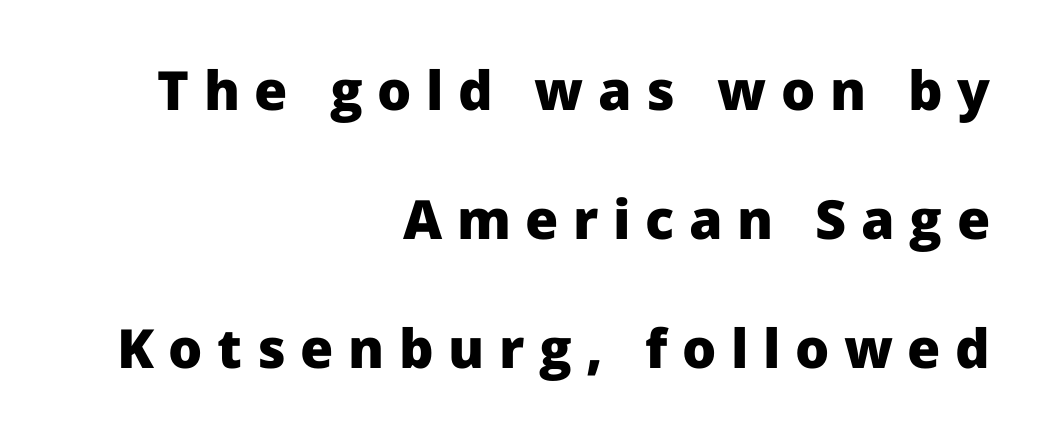
Q: Is the text bold? A: Yes.
Q: Is the text italic (slanted)? A: No, it is upright.
Q: Is the typeface a serif or a sans-serif typeface? A: Sans-serif.
Q: Is the text underlined? A: No.
Q: How is the paragraph aligned? A: Right-aligned.
Q: Is the spacing between letters normal or unusually wide? A: Unusually wide.
Q: Is the spacing between lines tight, normal or loose? A: Loose.
Q: Width (condensed, normal, or wide)? A: Normal.
Q: Stroke contrast? A: Low.
Q: x-height? A: Medium.
Q: Monospaced? A: No.
